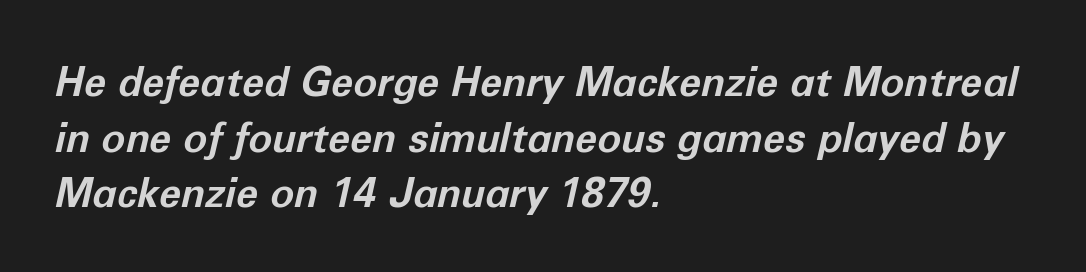
Q: Is the text bold? A: Yes.
Q: Is the text italic (slanted)? A: Yes, it leans right by about 12 degrees.
Q: Is the text underlined? A: No.
Q: How is the paragraph aligned? A: Left-aligned.
Q: Is the spacing between letters normal or unusually wide? A: Normal.
Q: Is the spacing between lines tight, normal or loose? A: Normal.
Q: Width (condensed, normal, or wide)? A: Normal.
Q: Stroke contrast? A: Low.
Q: x-height? A: Medium.
Q: Monospaced? A: No.
